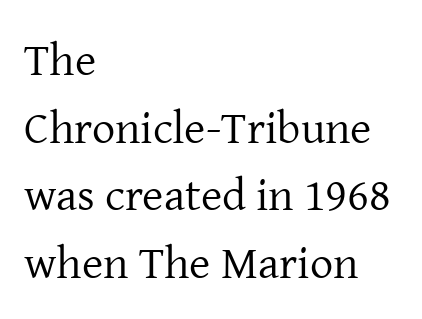
One glance says typical: line gaps are just what's usual. Each stroke keeps to a modest, everyday thickness or less. Tracking here is standard; glyphs follow each other at the usual distance. Character widths vary here, with narrow letters taking less room than wide ones.
